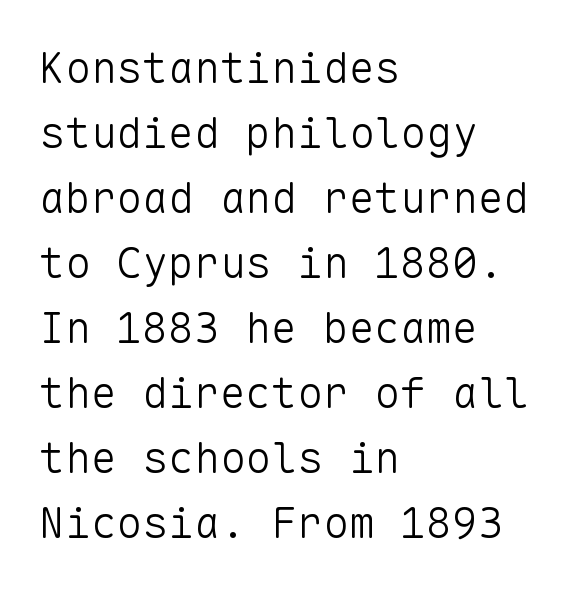
The image shows 43 px light sans-serif type, upright, monospaced; set left-aligned, normal line spacing (1.51x), normal letter spacing, not underlined; low stroke contrast and a medium x-height.
